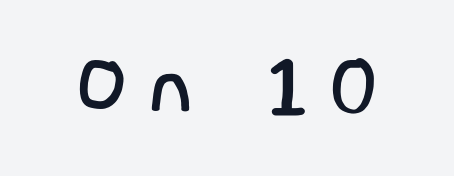
This rendering features lettering with no underline. The type is letterspaced generously, with wide tracking. Nothing heavy about these letters — not bold at all. No feet cap the strokes, marking this as sans-serif type.
